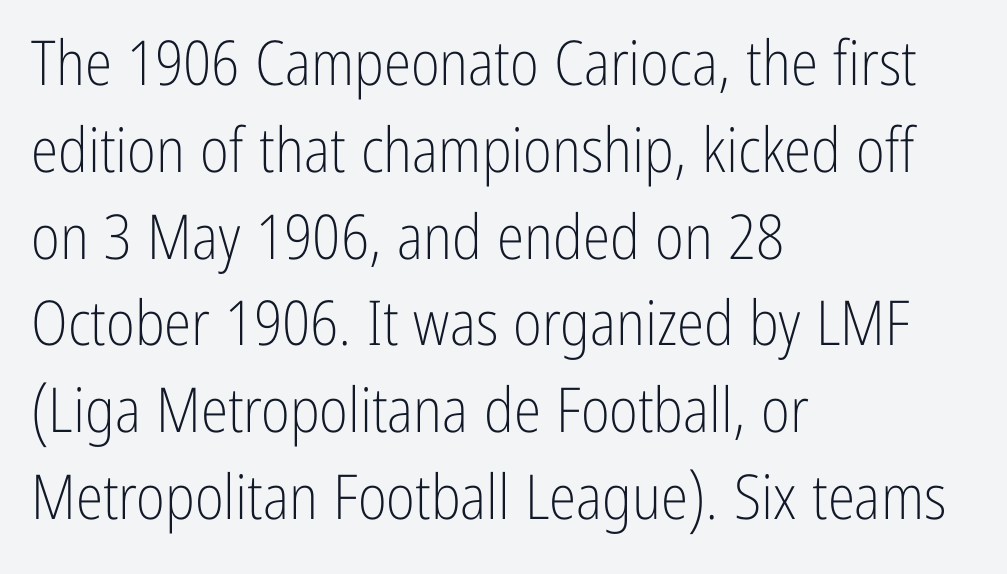
Descender tails drop into unmarked territory. Is the letter spacing exaggerated? No — it looks like the ordinary default. This rendering employs a face without finishing strokes, i.e., a sans-serif. Does the leading feel generous? No, just average.
